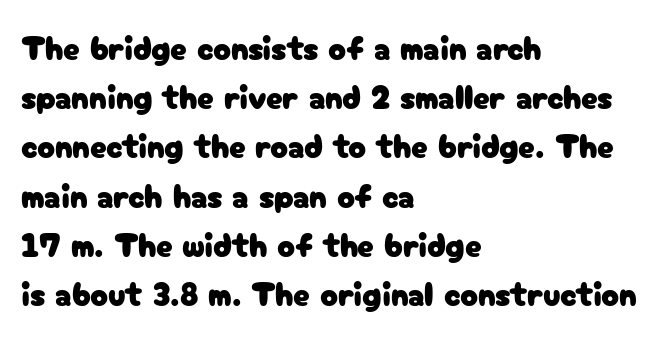
The passage shown has conventional tracking throughout. Varying glyph widths throughout — classic text-font behaviour. Posture: vertical. Vertical spacing — default. Nothing sits at the stroke ends, so this counts as sans-serif. This rendering features lettering with no underline.
